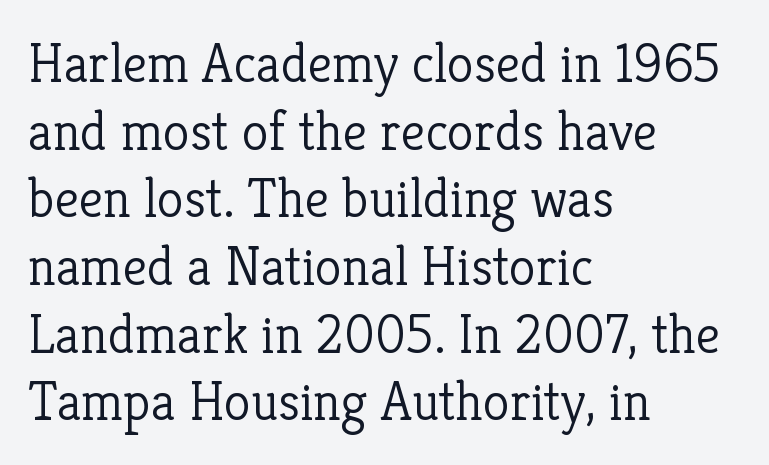
Is there any slant? The stems are plumb. The typeface has the unassuming heft of standard copy or less. The passage shown is typed in a proportional face where columns would drift. Only glyphs here, with clear space below each row. Caption: multi-line text, flush left, ragged right.
